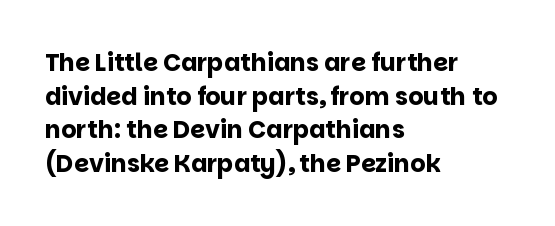
Any mark beneath the type? The region is blank. Regular leading. The face used here is rendered with its standard letterfit. These words are printed bold, with thick strokes throughout. Italic? Not at all — the glyphs are vertical. Left-aligned paragraph, ragged on the right.
